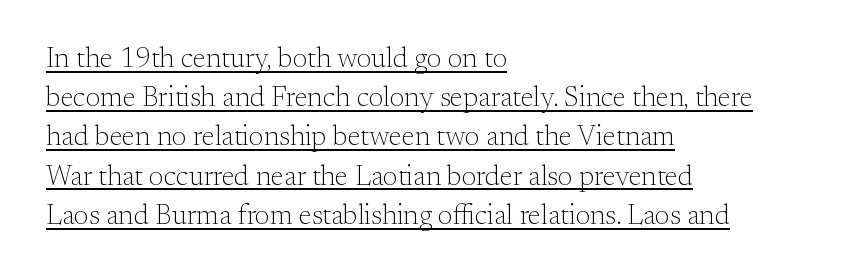
The image shows 28 px light serif type, upright; set left-aligned, normal line spacing (1.4x), normal letter spacing, underlined; medium stroke contrast and a small x-height.
